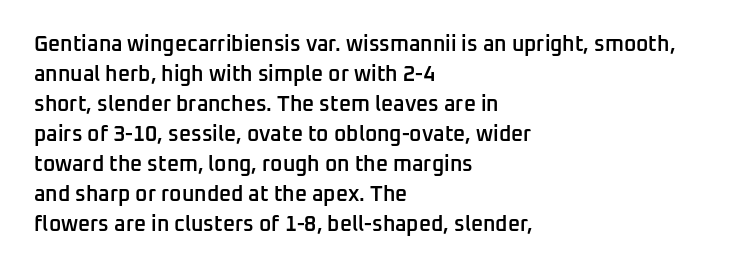
{"italic": "no", "bold": "semi", "underline": "no", "align": "left", "line_spacing": "normal", "line_spacing_ratio": 1.43, "letter_spacing": "normal", "letter_spacing_em": 0.0, "glyph_px": 21}
